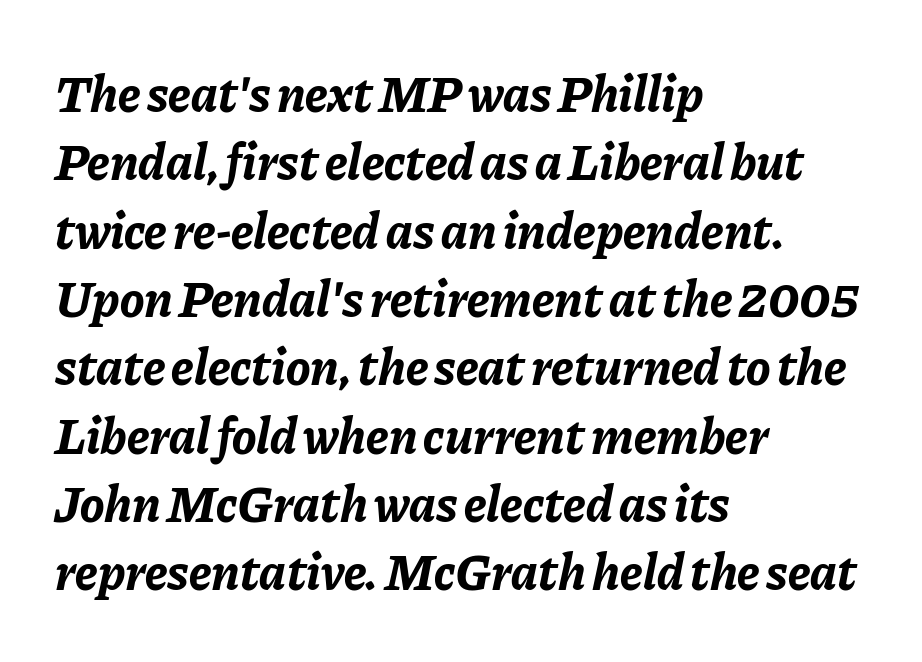
Q: Is the text bold? A: Yes.
Q: Is the text italic (slanted)? A: Yes, it leans right by about 11 degrees.
Q: Is the text underlined? A: No.
Q: How is the paragraph aligned? A: Left-aligned.
Q: Is the spacing between letters normal or unusually wide? A: Normal.
Q: Is the spacing between lines tight, normal or loose? A: Normal.
Q: Width (condensed, normal, or wide)? A: Normal.
Q: Stroke contrast? A: Low.
Q: x-height? A: Medium.
Q: Monospaced? A: No.
